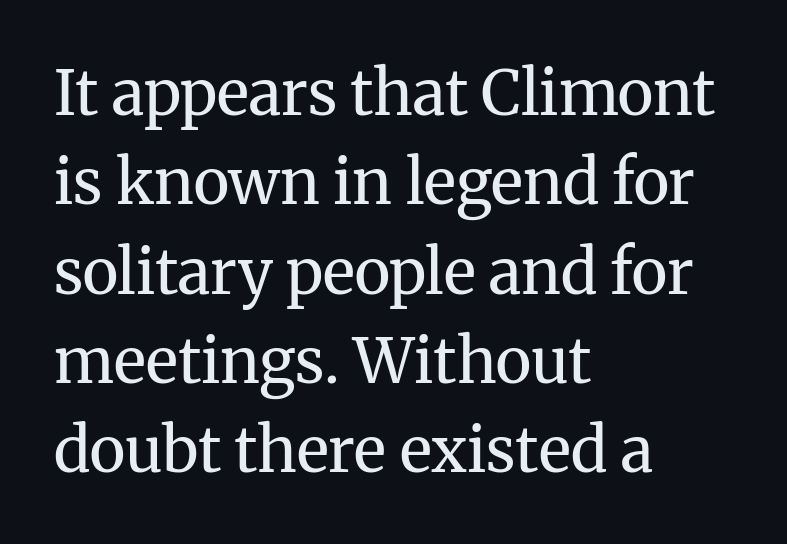
{"serif": "yes", "italic": "no", "bold": "no", "weight": "regular", "width": "normal", "stroke_contrast": "medium", "x_height": "medium", "monospaced": "no", "underline": "no", "align": "left", "line_spacing": "normal", "line_spacing_ratio": 1.44, "letter_spacing": "normal", "letter_spacing_em": 0.0, "glyph_px": 62}
